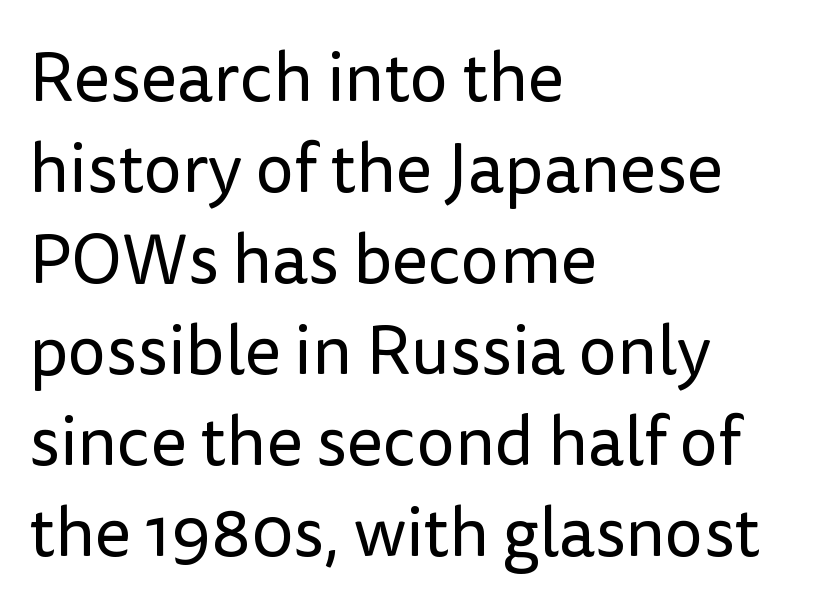
The image shows 69 px regular-weight sans-serif type, upright; set left-aligned, normal line spacing (1.32x), normal letter spacing, not underlined; low stroke contrast and a medium x-height.
